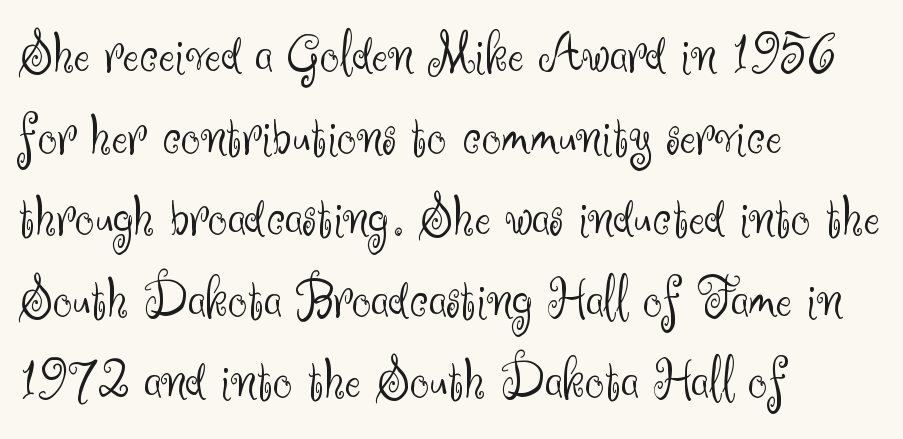
{"serif": "no", "italic": "no", "bold": "no", "weight": "light", "width": "normal", "stroke_contrast": "medium", "x_height": "small", "monospaced": "no", "underline": "no", "align": "left", "line_spacing": "normal", "line_spacing_ratio": 1.36, "letter_spacing": "normal", "letter_spacing_em": 0.0, "glyph_px": 60}
